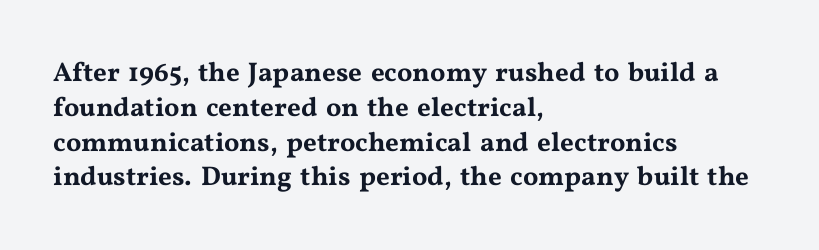
The image shows 27 px text type, upright; set left-aligned, normal line spacing (1.29x), normal letter spacing, not underlined.
